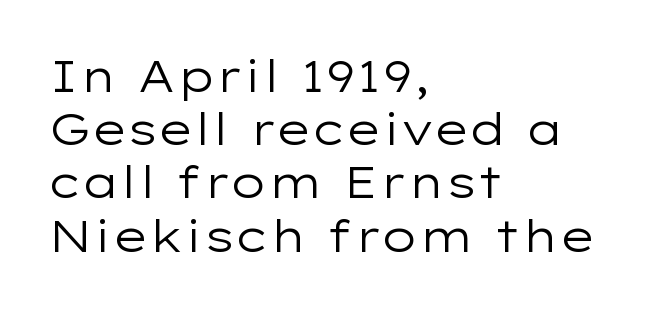
The characters display no serif detailing; their extremities are plain. The font is comparable to plain body text, perhaps lighter. No word sits above an underline. The line texture is even and compact thanks to regular tracking. Ascenders rise straight up at ninety degrees.
